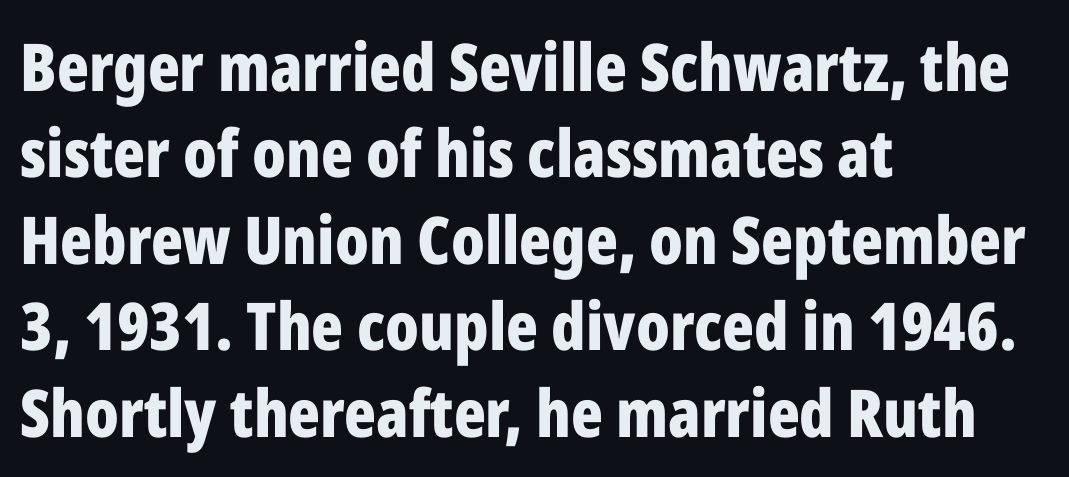
The image shows 66 px bold, condensed sans-serif type, upright; set left-aligned, normal line spacing (1.31x), normal letter spacing, not underlined; low stroke contrast and a medium x-height.
